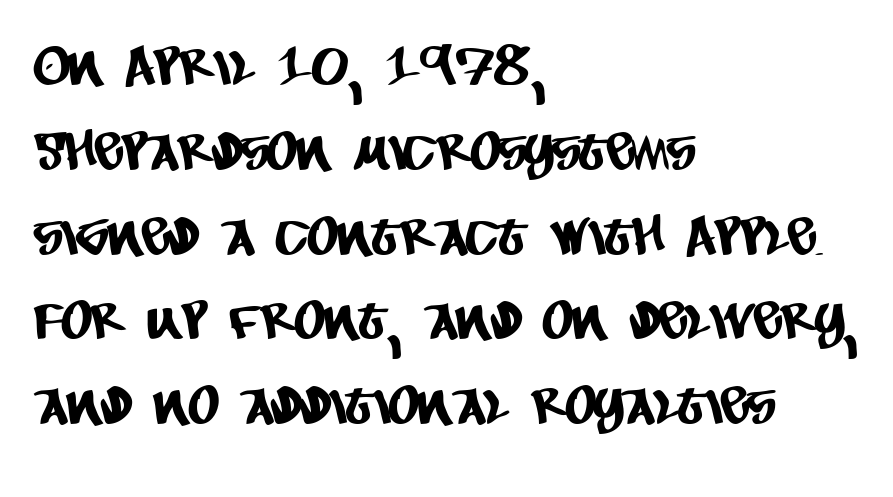
The image shows 53 px condensed sans-serif type; set left-aligned, normal line spacing (1.6x), normal letter spacing, not underlined; low stroke contrast and a large x-height.
